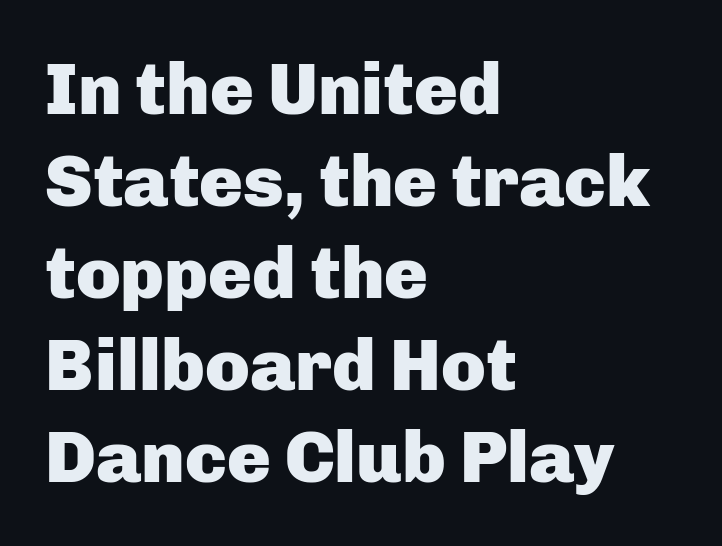
Q: Is the text bold? A: Yes.
Q: Is the text italic (slanted)? A: No, it is upright.
Q: Is the typeface a serif or a sans-serif typeface? A: Sans-serif.
Q: Is the text underlined? A: No.
Q: How is the paragraph aligned? A: Left-aligned.
Q: Is the spacing between letters normal or unusually wide? A: Normal.
Q: Is the spacing between lines tight, normal or loose? A: Normal.
Q: Width (condensed, normal, or wide)? A: Normal.
Q: Stroke contrast? A: Low.
Q: x-height? A: Medium.
Q: Monospaced? A: No.
